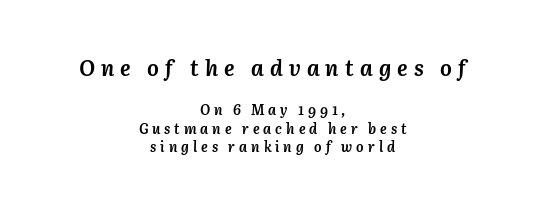
The image shows 22 px bold type, italic (leaning right); set centered, normal line spacing (1.31x), unusually wide letter spacing (+0.28 em), not underlined; the first (top) block is 1.57x larger.
